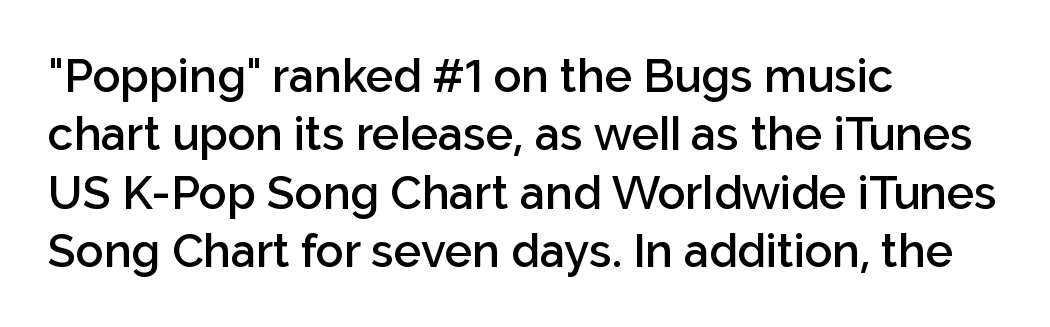
The image shows 46 px semibold sans-serif type, upright; set left-aligned, normal line spacing (1.27x), normal letter spacing, not underlined; low stroke contrast and a medium x-height.
